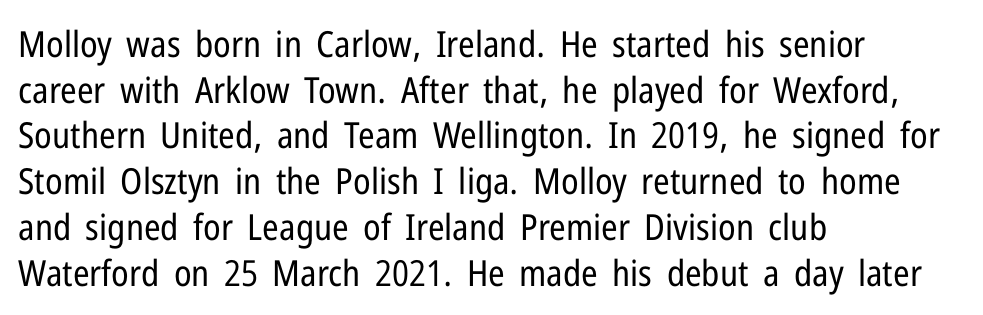
{"serif": "no", "italic": "no", "bold": "no", "weight": "regular", "width": "condensed", "stroke_contrast": "low", "x_height": "medium", "monospaced": "no", "underline": "no", "align": "left", "line_spacing": "normal", "line_spacing_ratio": 1.27, "letter_spacing": "normal", "letter_spacing_em": 0.0, "glyph_px": 36}
